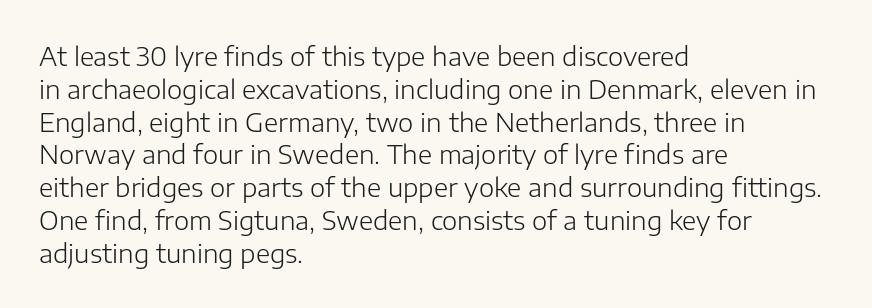
Check the space under the baseline: it is left empty. Posture: upright roman. Is the type heavy? It reads as light-to-regular instead. One-word summary of the alignment: left. The line-height multiplier appears to be the usual default.
